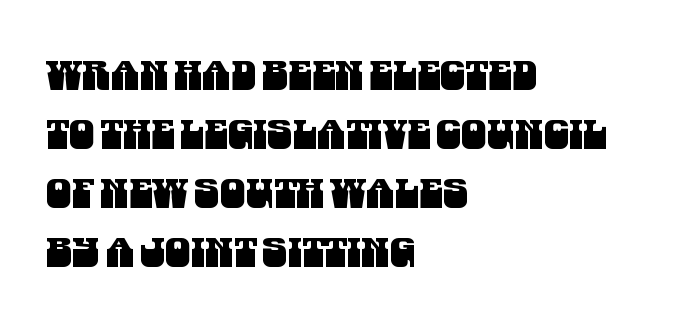
Here the designer chose a conventional face with non-uniform glyph widths. No feet cap the strokes, marking this as sans-serif type. The specimen omits any rule beneath the text block's lines. The compositor pushed each line to the left boundary.
